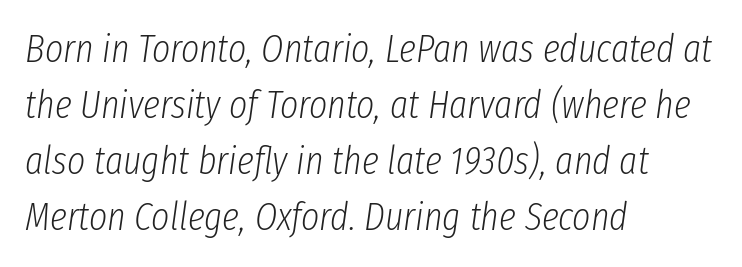
{"italic": "yes", "lean": "right", "slant_degrees": 8, "bold": "no", "weight": "light", "width": "condensed", "stroke_contrast": "low", "x_height": "medium", "monospaced": "no", "underline": "no", "align": "left", "line_spacing": "normal", "line_spacing_ratio": 1.44, "letter_spacing": "normal", "letter_spacing_em": 0.0, "glyph_px": 39}
